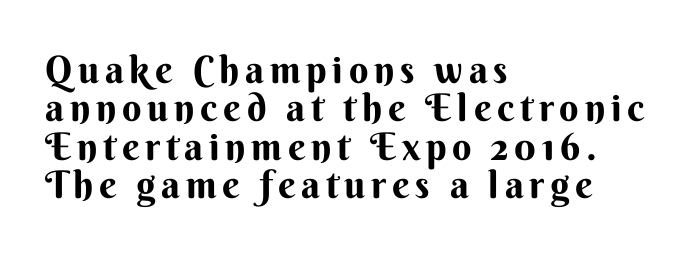
The lines in this sample share a left origin and differ only in where they stop. A typesetter would call this leading minimal, almost set solid. Each row of text sits above clean, open space. The font's upright variant was chosen for this text.
